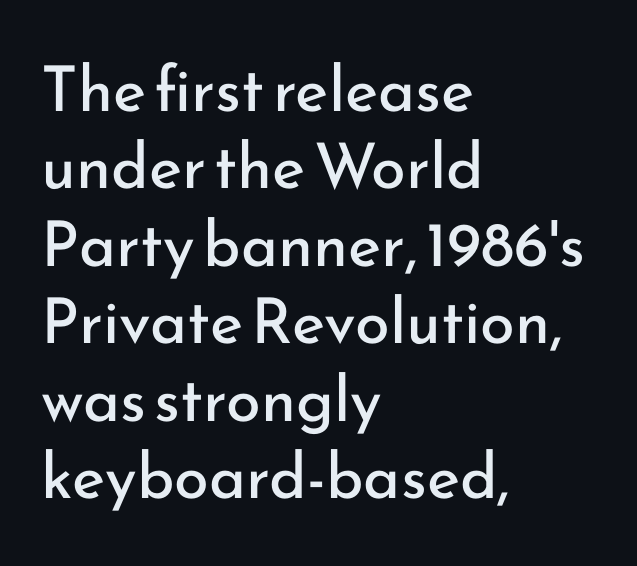
{"serif": "no", "italic": "no", "bold": "no", "weight": "regular", "width": "normal", "stroke_contrast": "low", "x_height": "small", "monospaced": "no", "underline": "no", "align": "left", "line_spacing_ratio": 1.23, "letter_spacing": "normal", "letter_spacing_em": 0.0, "glyph_px": 63}
